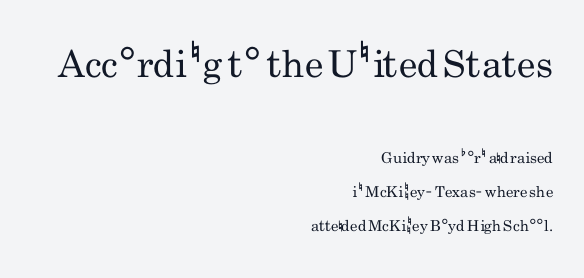
{"serif": "no", "italic": "no", "bold": "no", "weight": "regular", "width": "condensed", "stroke_contrast": "low", "x_height": "small", "monospaced": "no", "underline": "no", "align": "right", "line_spacing": "loose", "line_spacing_ratio": 2.26, "letter_spacing": "normal", "letter_spacing_em": 0.0, "larger_block": "first", "size_ratio": 2.47, "glyph_px": 37}
